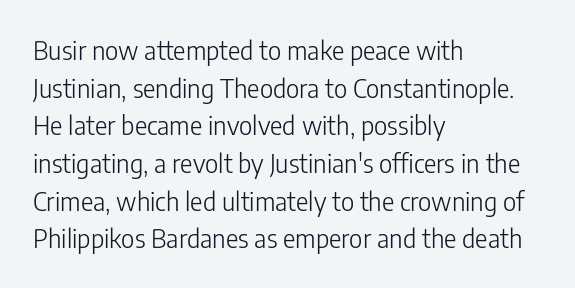
Q: Is the text bold? A: No.
Q: Is the text italic (slanted)? A: No, it is upright.
Q: Is the text underlined? A: No.
Q: How is the paragraph aligned? A: Left-aligned.
Q: Is the spacing between letters normal or unusually wide? A: Normal.
Q: Is the spacing between lines tight, normal or loose? A: Normal.
